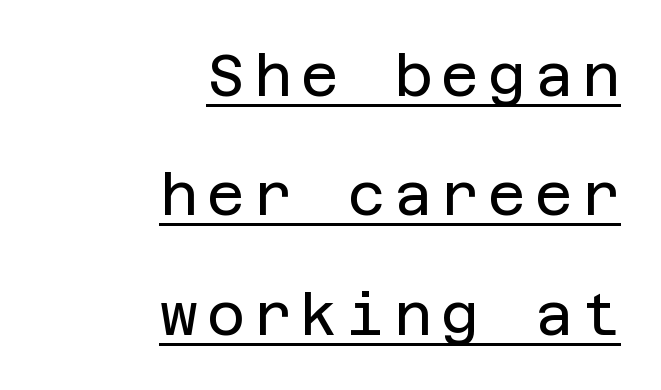
{"serif": "no", "italic": "no", "bold": "no", "weight": "regular", "width": "normal", "stroke_contrast": "low", "x_height": "large", "underline": "yes", "align": "right", "line_spacing": "loose", "line_spacing_ratio": 2.06, "glyph_px": 58}
